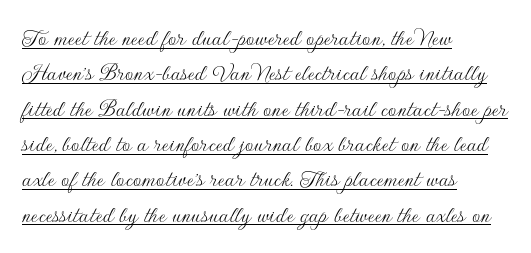
{"bold": "no", "underline": "yes", "align": "left", "line_spacing": "normal", "line_spacing_ratio": 1.36, "letter_spacing": "normal", "letter_spacing_em": 0.0, "glyph_px": 26}
